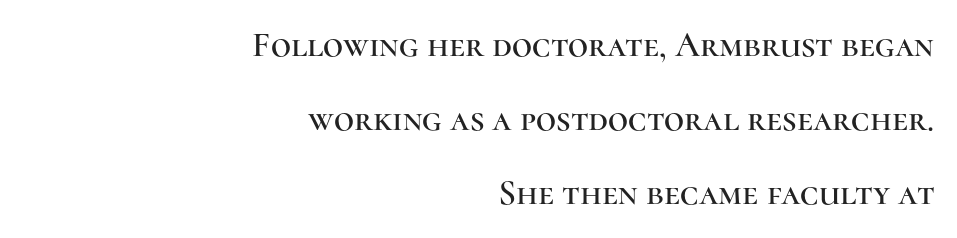
Q: Is the text italic (slanted)? A: No, it is upright.
Q: Is the typeface a serif or a sans-serif typeface? A: Serif.
Q: Is the text underlined? A: No.
Q: How is the paragraph aligned? A: Right-aligned.
Q: Is the spacing between letters normal or unusually wide? A: Normal.
Q: Is the spacing between lines tight, normal or loose? A: Loose.
Q: Width (condensed, normal, or wide)? A: Normal.
Q: Stroke contrast? A: High.
Q: x-height? A: Medium.
Q: Monospaced? A: No.
